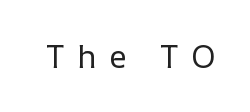
{"italic": "no", "bold": "no", "weight": "regular", "width": "normal", "stroke_contrast": "low", "x_height": "medium", "monospaced": "no", "underline": "no", "letter_spacing": "wide", "letter_spacing_em": 0.4, "glyph_px": 32}
